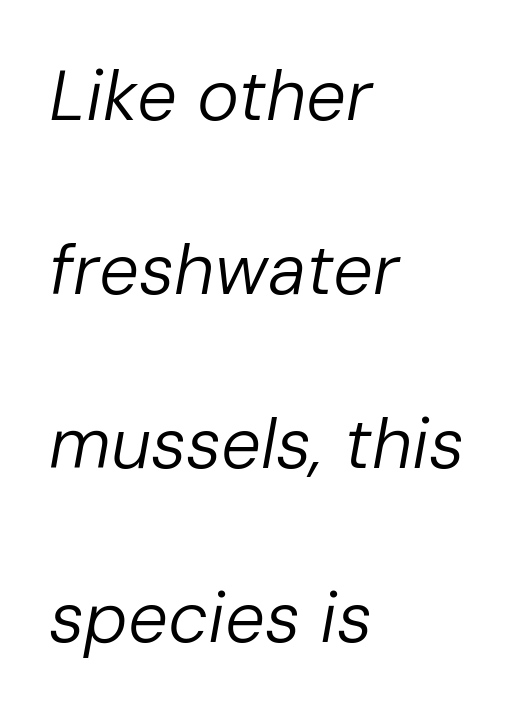
Q: Is the text bold? A: No.
Q: Is the text italic (slanted)? A: Yes, it leans right by about 10 degrees.
Q: Is the text underlined? A: No.
Q: How is the paragraph aligned? A: Left-aligned.
Q: Is the spacing between letters normal or unusually wide? A: Normal.
Q: Is the spacing between lines tight, normal or loose? A: Loose.
Q: Width (condensed, normal, or wide)? A: Normal.
Q: Stroke contrast? A: Low.
Q: x-height? A: Medium.
Q: Monospaced? A: No.
